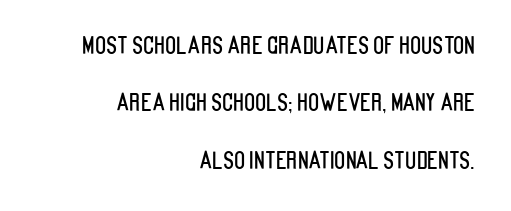
Look at the tracking — it's just the regular setting, nothing added. The type sits square on the baseline with zero lean. Any mark beneath the type? The region is blank. Each line ends at the same right margin while the left side varies. These lines stand farther apart than default settings would place them.
